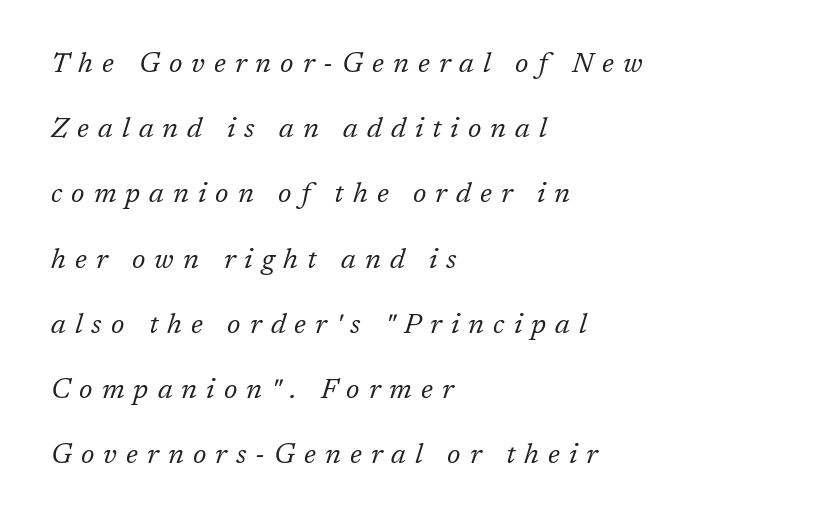
The face looks like a standard text weight, possibly lighter. The ragged edge is on the right, which tells us the setting is flush left. You could not count columns in this text — the font is proportionally spaced. No word sits above an underline. The characters display serif detailing at their extremities.
